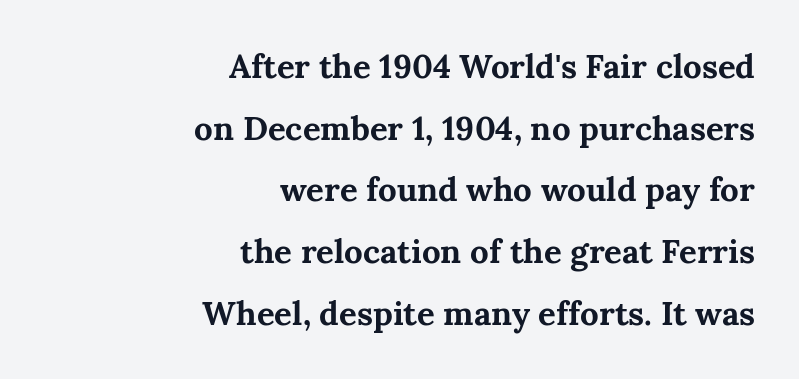
Lines of text with bare space underneath. The rendering uses natural spacing where letterforms have individual widths. Glyph-to-glyph distance matches everyday printed text. Serif or sans? Serif — the stroke terminals have little feet. The font's upright variant was chosen for this text.
